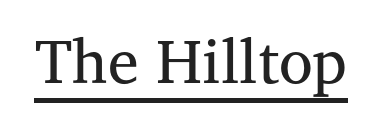
{"serif": "yes", "italic": "no", "bold": "no", "weight": "regular", "width": "normal", "stroke_contrast": "medium", "x_height": "medium", "monospaced": "no", "underline": "yes", "letter_spacing": "normal", "letter_spacing_em": 0.0, "glyph_px": 62}
